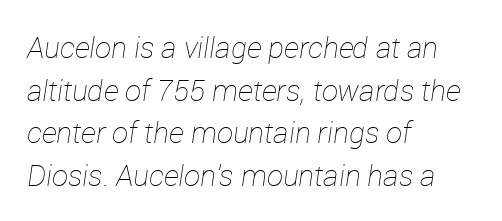
Left-aligned paragraph, ragged on the right. In terms of posture, this sample is oblique. These lines sit exactly where default settings would place them. Does extra space separate the letters? No, they use regular spacing. The face used here is proportionally spaced, like ordinary book or web type. Anything drawn beneath the words? Only blank space.
